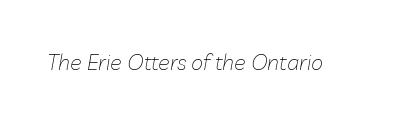
{"italic": "yes", "lean": "right", "slant_degrees": 10, "bold": "no", "underline": "no", "letter_spacing": "normal", "letter_spacing_em": 0.0, "glyph_px": 22}
